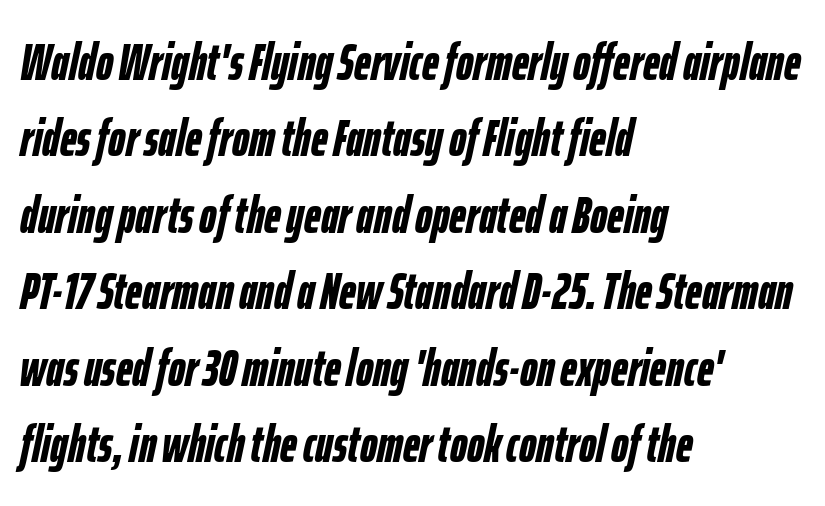
The image shows 52 px semibold, condensed type, italic (leaning right); set left-aligned, normal line spacing (1.47x), normal letter spacing, not underlined; low stroke contrast and a medium x-height.
